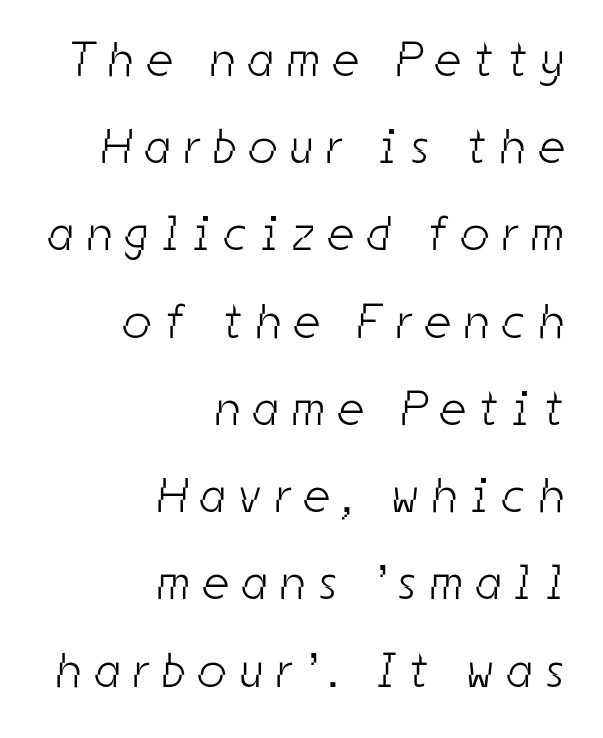
Q: Is the text bold? A: No.
Q: Is the typeface a serif or a sans-serif typeface? A: Sans-serif.
Q: Is the text underlined? A: No.
Q: How is the paragraph aligned? A: Right-aligned.
Q: Is the spacing between letters normal or unusually wide? A: Unusually wide.
Q: Width (condensed, normal, or wide)? A: Condensed.
Q: Stroke contrast? A: Low.
Q: x-height? A: Medium.
Q: Monospaced? A: No.
